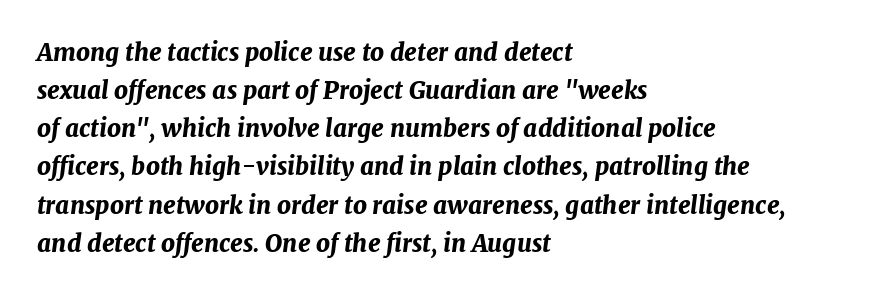
The image shows 24 px bold type, italic (leaning right); set left-aligned, normal line spacing (1.59x), normal letter spacing, not underlined.
